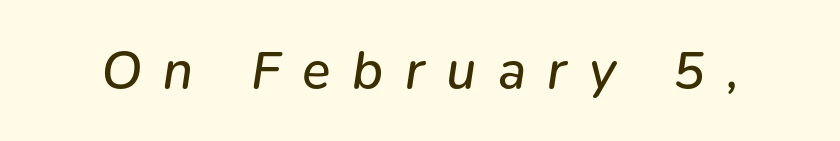
Q: Is the text bold? A: No.
Q: Is the text italic (slanted)? A: Yes, it leans right by about 9 degrees.
Q: Is the text underlined? A: No.
Q: Is the spacing between letters normal or unusually wide? A: Unusually wide.
Q: Width (condensed, normal, or wide)? A: Normal.
Q: Stroke contrast? A: Low.
Q: x-height? A: Medium.
Q: Monospaced? A: No.
